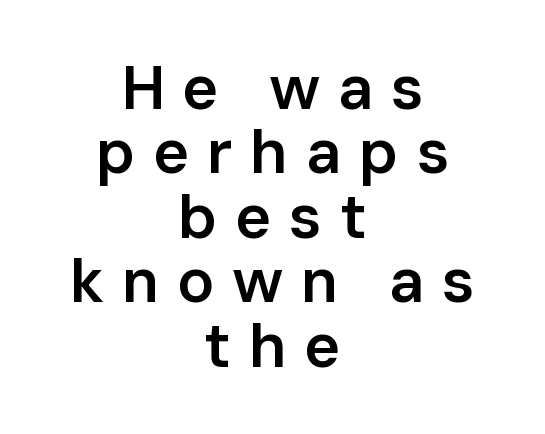
The image shows 62 px semibold sans-serif type, upright; set centered, tight line spacing (1.04x), unusually wide letter spacing (+0.28 em), not underlined; low stroke contrast and a medium x-height.
